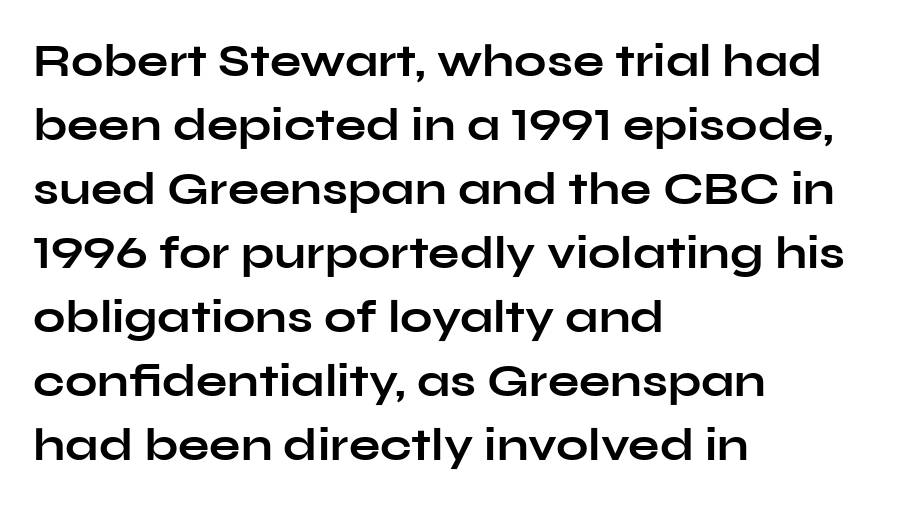
The image shows 46 px bold, wide sans-serif type, upright; set left-aligned, normal line spacing (1.39x), normal letter spacing, not underlined; low stroke contrast and a medium x-height.
